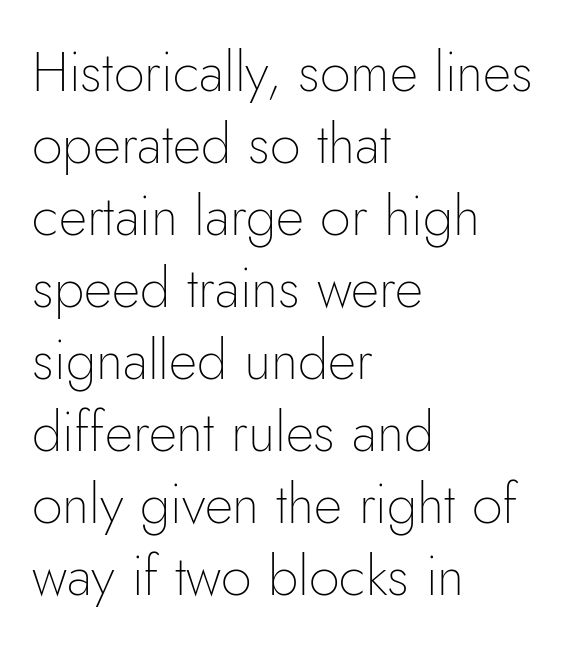
Is there any slant? The stems are plumb. The rendering uses a moderate line-height, typical for paragraphs. Character widths vary here, with narrow letters taking less room than wide ones. The letterforms sit at book weight or below.
